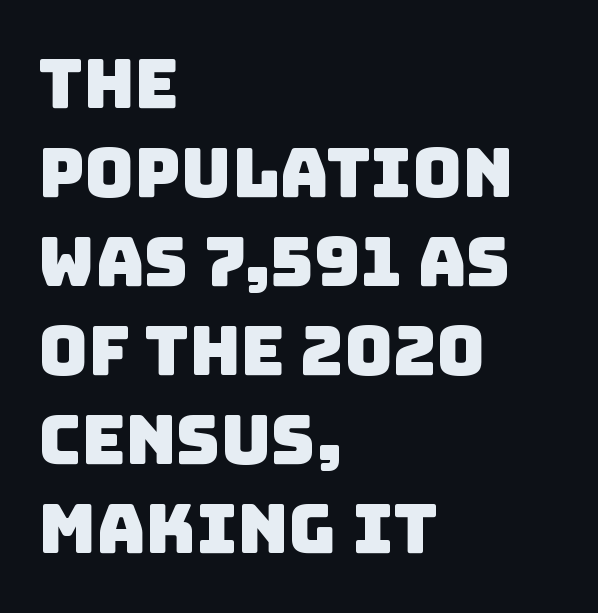
The image shows 68 px sans-serif type; set left-aligned, normal line spacing (1.31x), normal letter spacing, not underlined; low stroke contrast and a large x-height.
